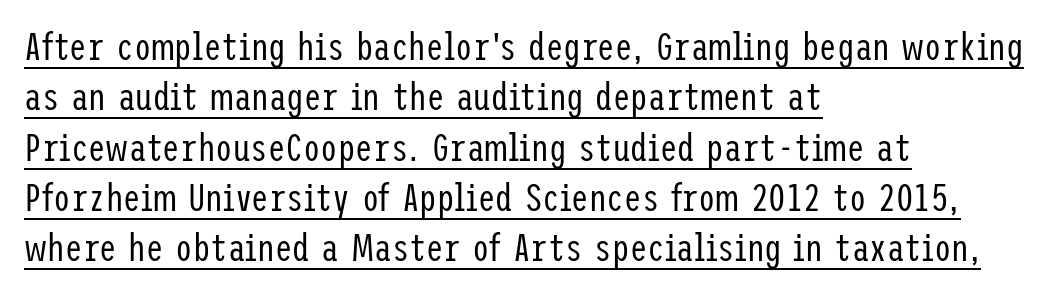
Q: Is the text bold? A: No.
Q: Is the text italic (slanted)? A: No, it is upright.
Q: Is the typeface a serif or a sans-serif typeface? A: Sans-serif.
Q: Is the text underlined? A: Yes.
Q: How is the paragraph aligned? A: Left-aligned.
Q: Is the spacing between letters normal or unusually wide? A: Normal.
Q: Is the spacing between lines tight, normal or loose? A: Normal.
Q: Width (condensed, normal, or wide)? A: Condensed.
Q: Stroke contrast? A: Low.
Q: x-height? A: Medium.
